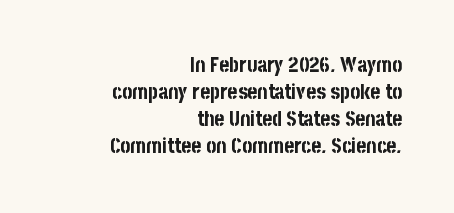
{"italic": "no", "bold": "yes", "underline": "no", "align": "right", "line_spacing": "normal", "line_spacing_ratio": 1.29, "letter_spacing": "normal", "letter_spacing_em": 0.0, "glyph_px": 21}
